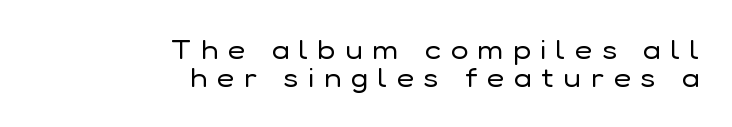
The setting favours the right margin, as signatures and pull-quotes sometimes do. The words here are not underlined. This is roman type, the default non-slanted kind. The tracking jumps out immediately: characters are airy and widely separated. A quiet, ordinary-to-light weight characterises the typeface. Summary of vertical rhythm: compact, with narrow interline spacing.
